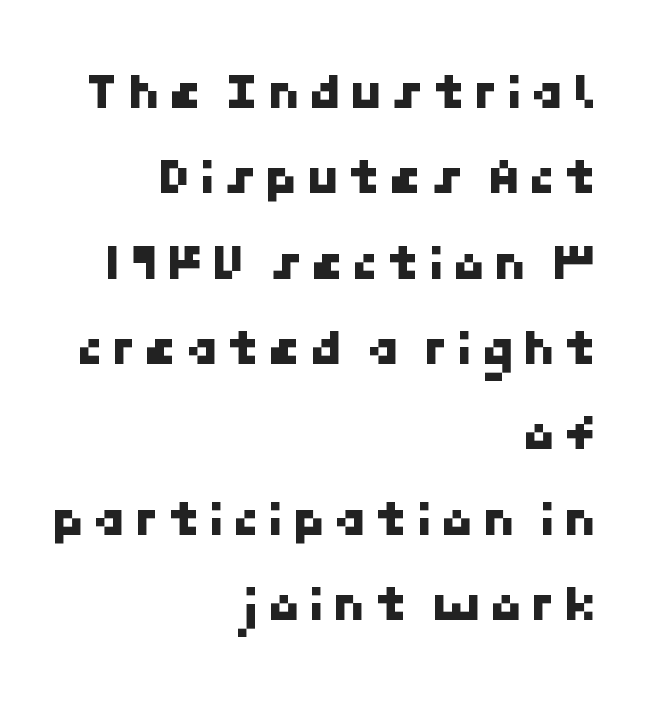
The image shows 54 px sans-serif type; set right-aligned, normal line spacing (1.58x), not underlined; low stroke contrast and a medium x-height.
